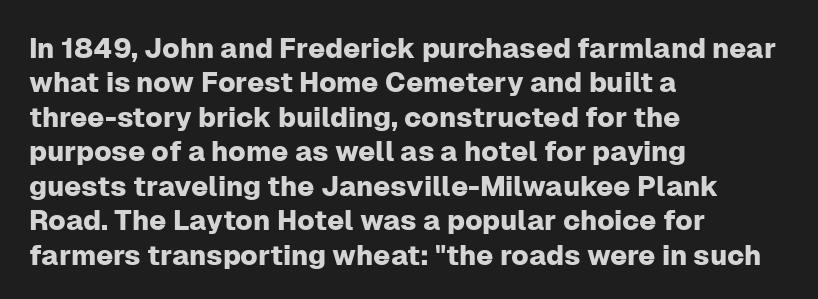
Q: Is the text italic (slanted)? A: No, it is upright.
Q: Is the typeface a serif or a sans-serif typeface? A: Sans-serif.
Q: Is the text underlined? A: No.
Q: How is the paragraph aligned? A: Left-aligned.
Q: Is the spacing between letters normal or unusually wide? A: Normal.
Q: Width (condensed, normal, or wide)? A: Normal.
Q: Stroke contrast? A: Low.
Q: x-height? A: Medium.
Q: Monospaced? A: No.
